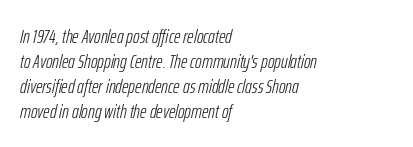
{"italic": "yes", "lean": "right", "slant_degrees": 12, "bold": "no", "underline": "no", "align": "left", "line_spacing": "normal", "line_spacing_ratio": 1.25, "letter_spacing": "normal", "letter_spacing_em": 0.0, "glyph_px": 20}
